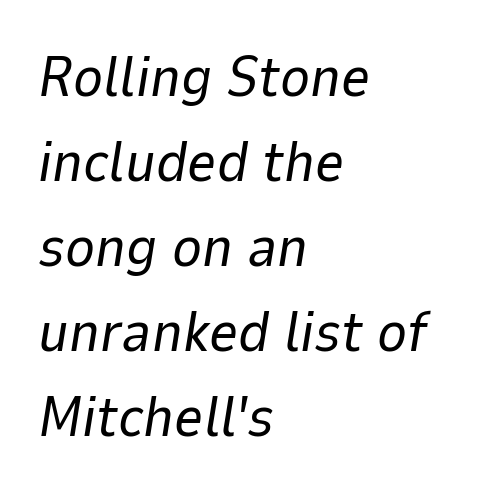
The image shows 57 px regular-weight type, italic (leaning right); set left-aligned, normal line spacing (1.49x), normal letter spacing, not underlined; low stroke contrast and a medium x-height.
